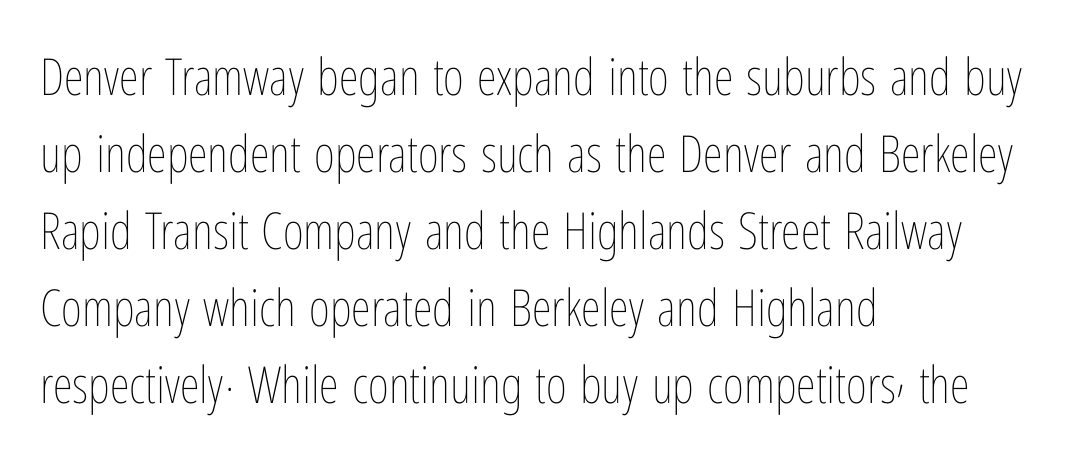
A typesetter would mark this as roman, not italic. The face looks like a standard text weight, possibly lighter. Glyph-to-glyph distance matches everyday printed text. Horizontal alignment here is leftward, the default for most running prose.
